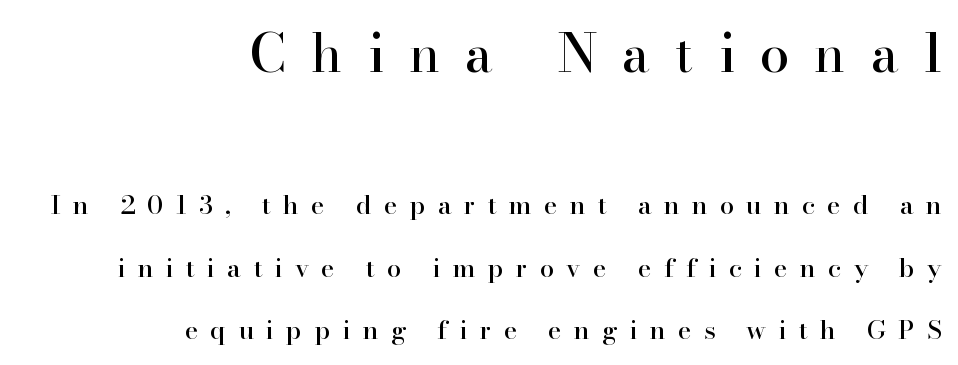
Q: Is the text italic (slanted)? A: No, it is upright.
Q: Is the typeface a serif or a sans-serif typeface? A: Serif.
Q: Is the text underlined? A: No.
Q: How is the paragraph aligned? A: Right-aligned.
Q: Is the spacing between letters normal or unusually wide? A: Unusually wide.
Q: Is the spacing between lines tight, normal or loose? A: Loose.
Q: Which block of text is set in a larger size, the first (top) or the second (bottom)? A: The first (top) one.
Q: Width (condensed, normal, or wide)? A: Normal.
Q: Stroke contrast? A: High.
Q: x-height? A: Small.
Q: Monospaced? A: No.
